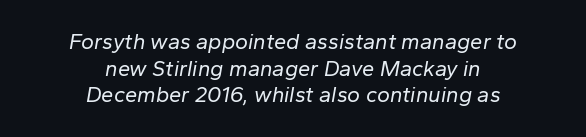
Q: Is the text bold? A: No.
Q: Is the text italic (slanted)? A: Yes, it leans right by about 10 degrees.
Q: Is the text underlined? A: No.
Q: How is the paragraph aligned? A: Centered.
Q: Is the spacing between letters normal or unusually wide? A: Normal.
